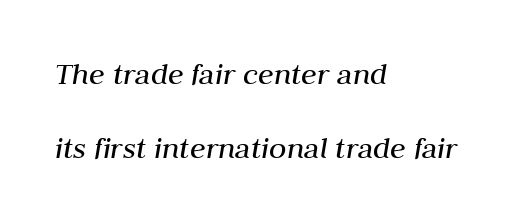
The setting favours the left margin, as ordinary paragraphs usually do. The weight tops out at a normal text grade. Quick note: underline off. What stands out about the letter spacing? Nothing — it is the standard amount. Looks like regular typesetting: each glyph gets only the width it needs.
